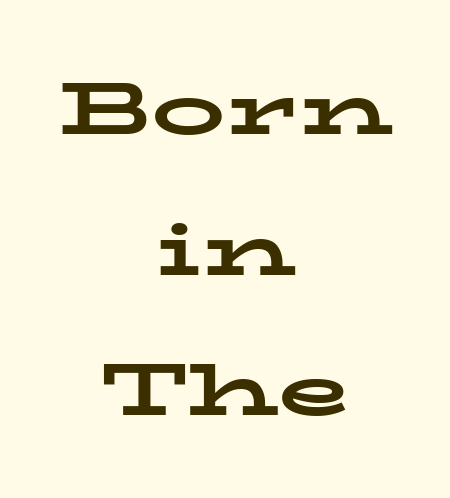
Q: Is the text bold? A: Yes.
Q: Is the text italic (slanted)? A: No, it is upright.
Q: Is the typeface a serif or a sans-serif typeface? A: Serif.
Q: Is the text underlined? A: No.
Q: How is the paragraph aligned? A: Centered.
Q: Is the spacing between letters normal or unusually wide? A: Normal.
Q: Is the spacing between lines tight, normal or loose? A: Loose.
Q: Width (condensed, normal, or wide)? A: Wide.
Q: Stroke contrast? A: Low.
Q: x-height? A: Medium.
Q: Monospaced? A: No.
